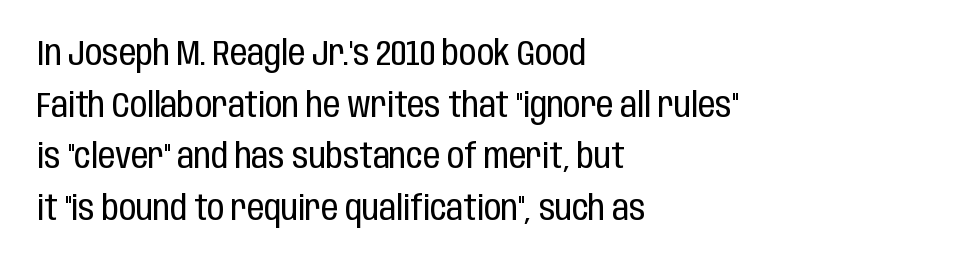
The image shows 34 px regular-weight, condensed sans-serif type, upright; set left-aligned, normal line spacing (1.52x), normal letter spacing, not underlined; low stroke contrast and a large x-height.
